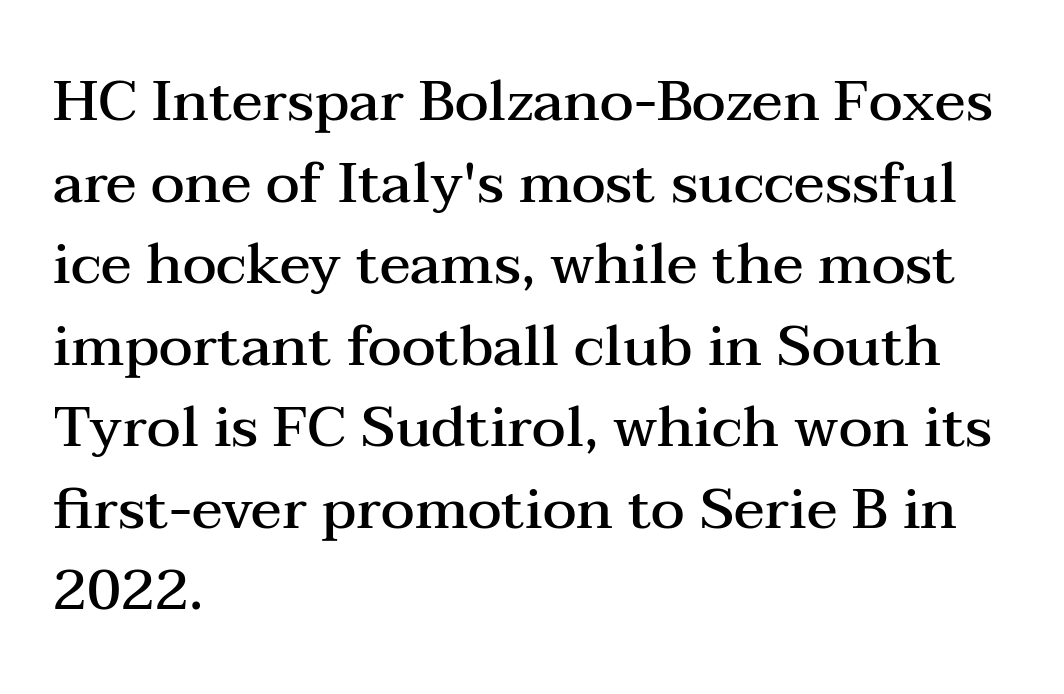
The image shows 57 px semibold, wide serif type, upright; set left-aligned, normal line spacing (1.43x), normal letter spacing, not underlined; medium stroke contrast and a medium x-height.
